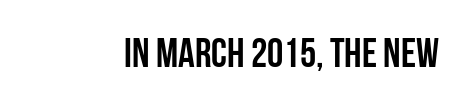
This rendering employs a face without finishing strokes, i.e., a sans-serif. The letters advance in unequal steps, a hallmark of proportional type. The foot of each line stays bare and open. Ascenders rise straight up at ninety degrees.
